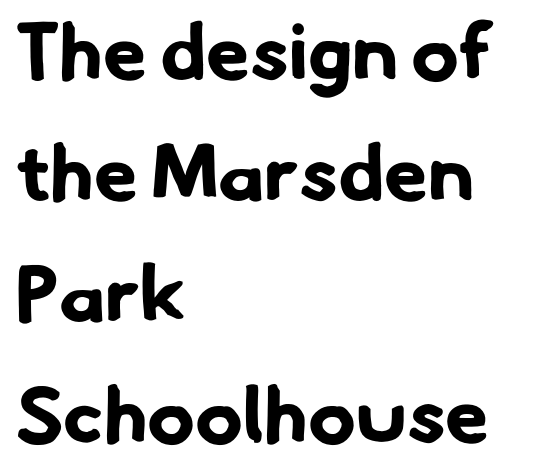
Q: Is the text bold? A: Yes.
Q: Is the typeface a serif or a sans-serif typeface? A: Sans-serif.
Q: Is the text underlined? A: No.
Q: How is the paragraph aligned? A: Left-aligned.
Q: Is the spacing between letters normal or unusually wide? A: Normal.
Q: Is the spacing between lines tight, normal or loose? A: Normal.
Q: Width (condensed, normal, or wide)? A: Normal.
Q: Stroke contrast? A: Low.
Q: x-height? A: Small.
Q: Monospaced? A: No.
